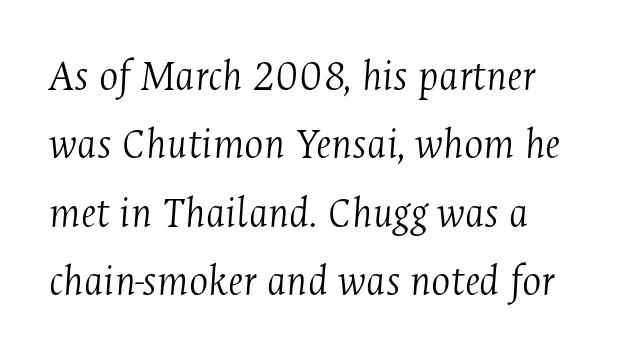
Every character sits at an angle, as italics do. These lines are rendered in a variable-pitch font. The line-height multiplier appears to be the usual default. The face used here is seriffed, in the tradition of book romans. The zone under the glyphs is completely vacant.
